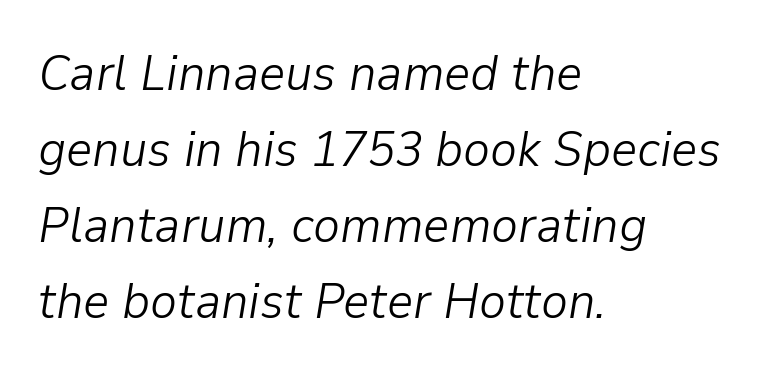
The line-height multiplier appears to be the usual default. Caption: multi-line text, flush left, ragged right. This is oblique type, the kind used for emphasis or titles. This sample has the flowing, uneven cadence of proportional lettering. Stems here are at most as thick as an everyday book face.
